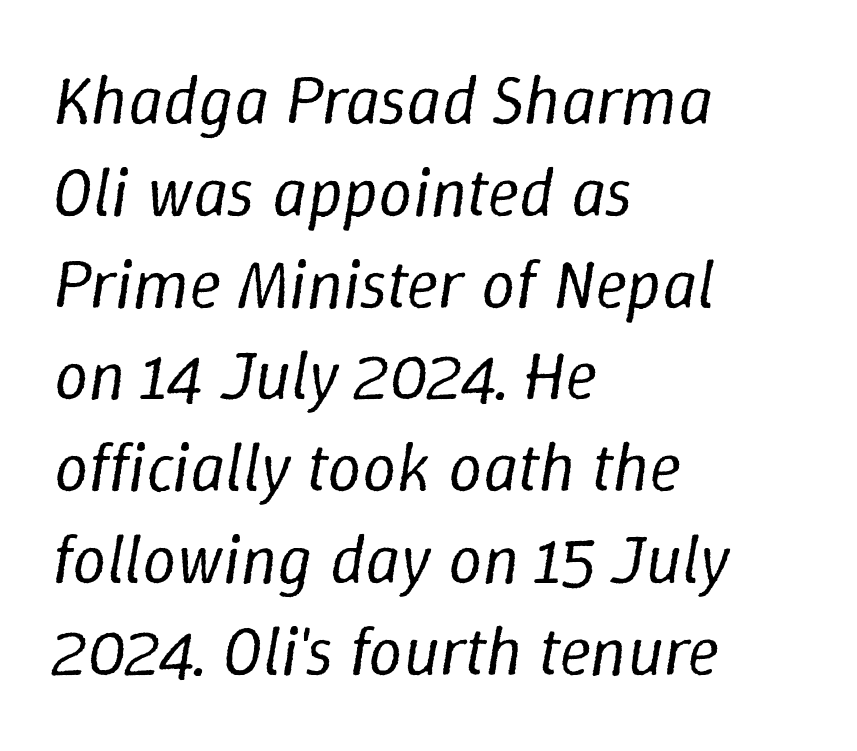
Stroke thickness stays within the range of a standard reading face or lighter. Character widths vary here, with narrow letters taking less room than wide ones. The letters sit at their default tracking, neither squeezed nor spread. Honestly, there is no underline to notice here at all.
